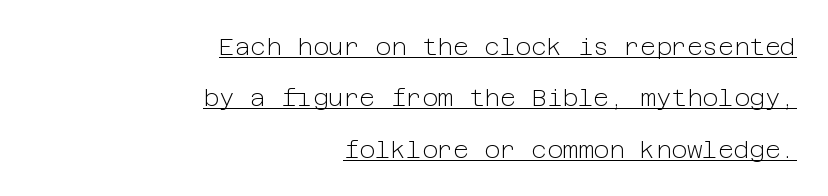
{"italic": "no", "bold": "no", "underline": "yes", "align": "right", "line_spacing": "loose", "line_spacing_ratio": 2.14, "letter_spacing": "normal", "letter_spacing_em": 0.0, "glyph_px": 24}
